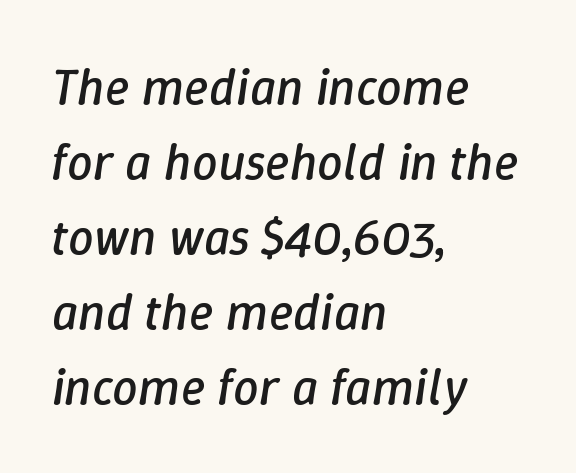
Vertical spacing — default. Honestly, there is no underline to notice here at all. You can tell it's italic because the verticals aren't actually vertical. The letters look calm and open, with moderate or lighter stems. Caption: multi-line text, flush left, ragged right. The gaps between neighbouring characters are ordinary and unremarkable.
